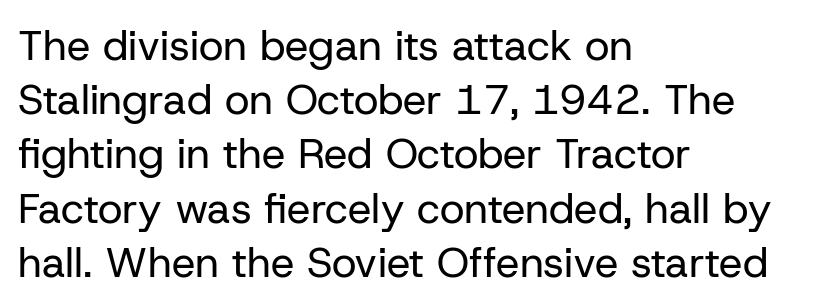
The strokes carry an ordinary text weight at most. Descenders hang freely into open space. Where is the straight margin? On the left. Each letter keeps its own natural width here, so spacing adapts to shape. Is the letter spacing exaggerated? No — it looks like the ordinary default. How would I describe the line gaps? Plain and ordinary.
